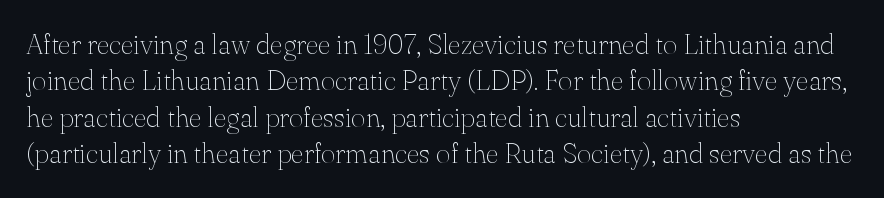
Q: Is the text bold? A: No.
Q: Is the text italic (slanted)? A: No, it is upright.
Q: Is the typeface a serif or a sans-serif typeface? A: Serif.
Q: Is the text underlined? A: No.
Q: How is the paragraph aligned? A: Left-aligned.
Q: Is the spacing between letters normal or unusually wide? A: Normal.
Q: Is the spacing between lines tight, normal or loose? A: Normal.
Q: Width (condensed, normal, or wide)? A: Normal.
Q: Stroke contrast? A: Medium.
Q: x-height? A: Small.
Q: Monospaced? A: No.
